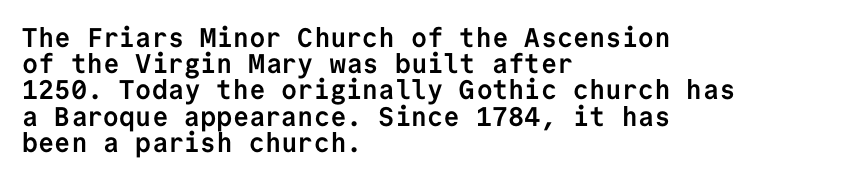
Q: Is the text bold? A: Yes.
Q: Is the text italic (slanted)? A: No, it is upright.
Q: Is the text underlined? A: No.
Q: How is the paragraph aligned? A: Left-aligned.
Q: Is the spacing between letters normal or unusually wide? A: Normal.
Q: Is the spacing between lines tight, normal or loose? A: Tight.
